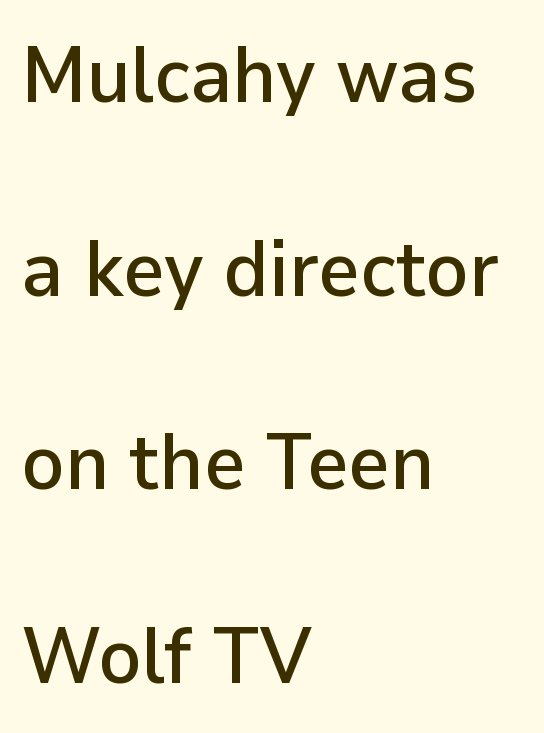
Classification — sans serif. Look at the tracking — it's just the regular setting, nothing added. Descenders are the only things crossing below the line. Quick note: not italic, upright. Do the characters align in a grid? No, the font is proportional. How would I describe the line gaps? Wide and relaxed.
